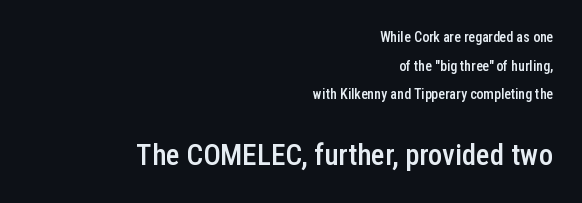
The image shows 29 px semibold, condensed sans-serif type, upright; set right-aligned, loose line spacing (2.05x), normal letter spacing, not underlined; the second (bottom) block is 2.07x larger; low stroke contrast and a medium x-height.
